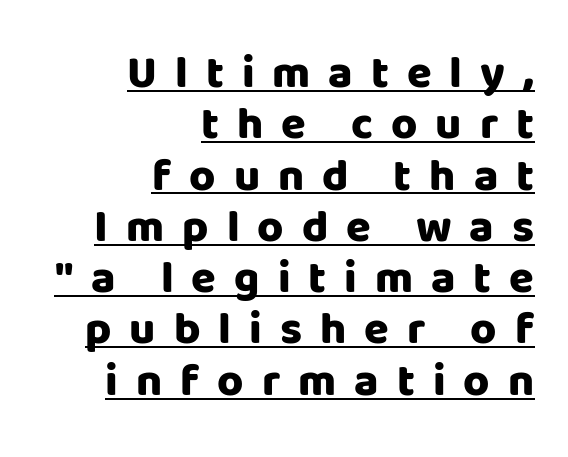
Q: Is the text bold? A: Yes.
Q: Is the text italic (slanted)? A: No, it is upright.
Q: Is the typeface a serif or a sans-serif typeface? A: Sans-serif.
Q: Is the text underlined? A: Yes.
Q: How is the paragraph aligned? A: Right-aligned.
Q: Is the spacing between letters normal or unusually wide? A: Unusually wide.
Q: Is the spacing between lines tight, normal or loose? A: Tight.
Q: Width (condensed, normal, or wide)? A: Normal.
Q: Stroke contrast? A: Low.
Q: x-height? A: Large.
Q: Monospaced? A: No.
